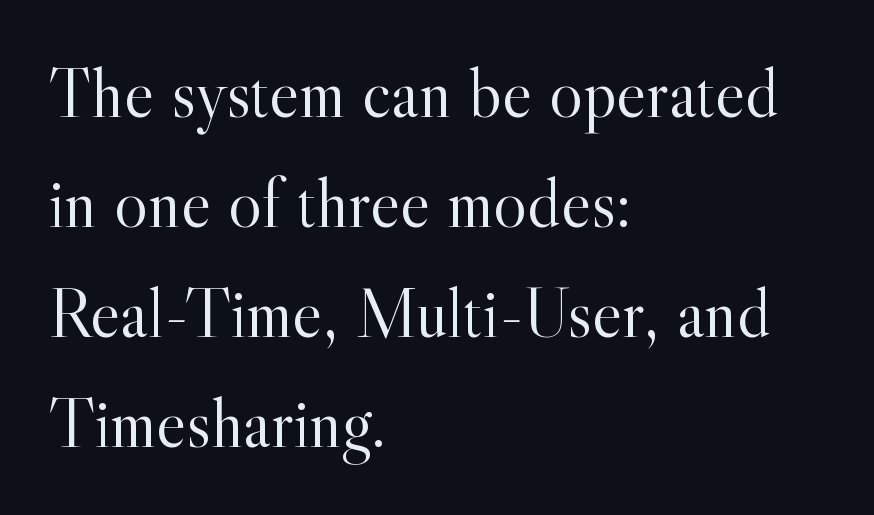
{"serif": "yes", "italic": "no", "bold": "no", "weight": "light", "width": "normal", "x_height": "small", "monospaced": "no", "underline": "no", "align": "left", "line_spacing": "normal", "line_spacing_ratio": 1.55, "letter_spacing": "normal", "letter_spacing_em": 0.0, "glyph_px": 71}
